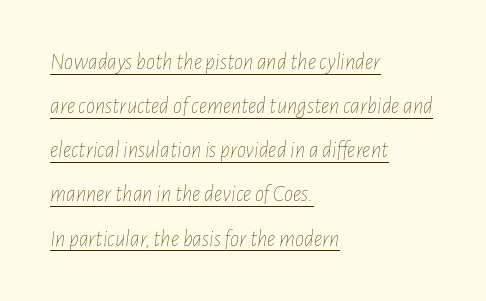
{"italic": "yes", "lean": "right", "slant_degrees": 7, "bold": "no", "underline": "yes", "align": "left", "line_spacing": "loose", "line_spacing_ratio": 1.92, "letter_spacing": "normal", "letter_spacing_em": 0.0, "glyph_px": 23}
